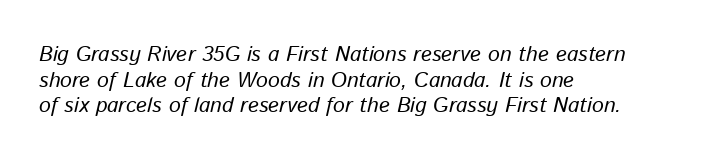
Q: Is the text bold? A: No.
Q: Is the text italic (slanted)? A: Yes, it leans right by about 13 degrees.
Q: Is the text underlined? A: No.
Q: How is the paragraph aligned? A: Left-aligned.
Q: Is the spacing between letters normal or unusually wide? A: Normal.
